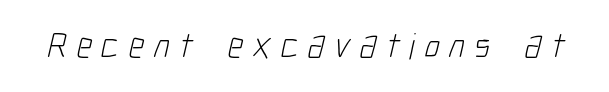
The image shows 37 px light, condensed sans-serif type; set unusually wide letter spacing (+0.25 em), not underlined; low stroke contrast and a medium x-height.
